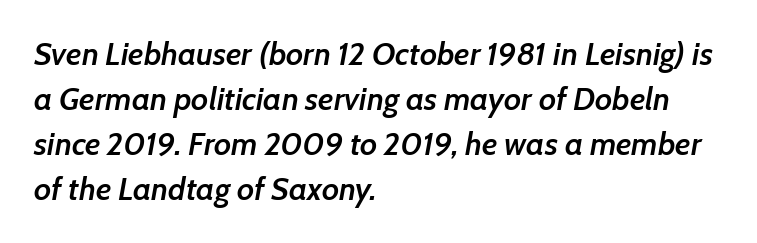
Q: Is the text bold? A: Semi-bold.
Q: Is the text italic (slanted)? A: Yes, it leans right by about 7 degrees.
Q: Is the text underlined? A: No.
Q: How is the paragraph aligned? A: Left-aligned.
Q: Is the spacing between letters normal or unusually wide? A: Normal.
Q: Is the spacing between lines tight, normal or loose? A: Normal.
Q: Width (condensed, normal, or wide)? A: Normal.
Q: Stroke contrast? A: Low.
Q: x-height? A: Medium.
Q: Monospaced? A: No.
